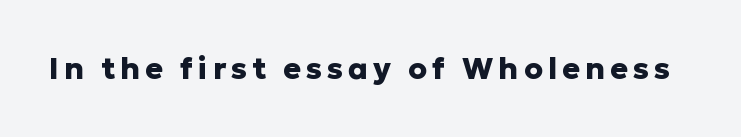
The glyphs in this specimen are sans serif. Anything drawn beneath the words? Only blank space. Posture: upright roman. Is this a fixed-width face? No — the glyphs have proportional, varying widths. A full-strength bold gives these letters their thick strokes.
